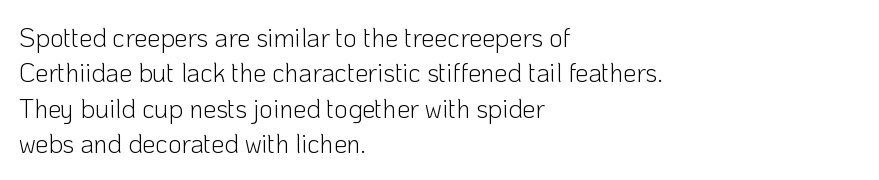
Vertically, the passage feels balanced, rows spaced as you'd expect. No italicization has been applied; the sample stays upright. A bare baseline throughout the passage. Think standard paragraph weight, or any step lighter than that.
